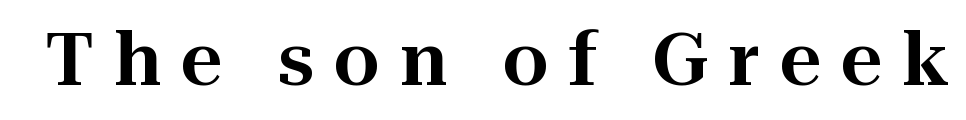
{"serif": "yes", "italic": "no", "width": "normal", "stroke_contrast": "high", "x_height": "medium", "monospaced": "no", "underline": "no", "letter_spacing": "wide", "letter_spacing_em": 0.27, "glyph_px": 73}
